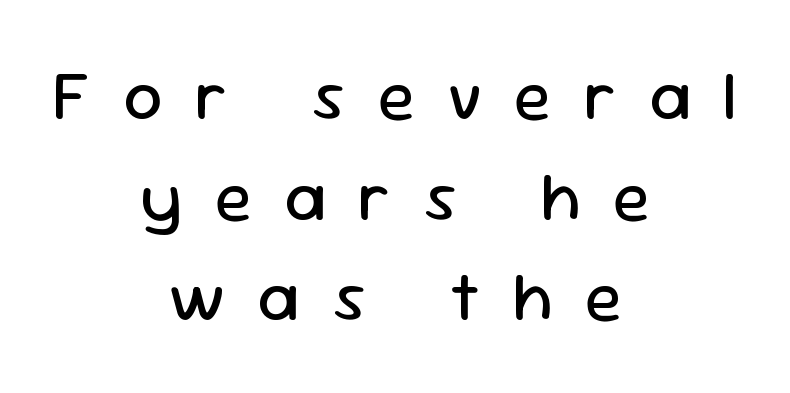
The lettering holds an erect, upright posture throughout. How would I describe the line gaps? Plain and ordinary. The weight would be labelled regular, book, light, or lighter still. Look at the tracking — it's clearly loosened, letters drifting apart. Typographically, this falls in the sans-serif category.
